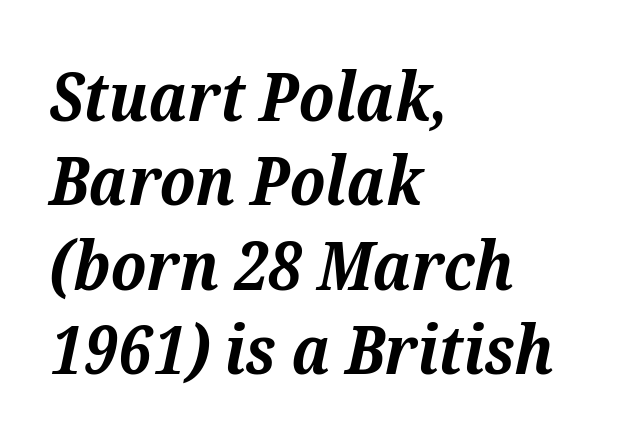
The whole block is typeset with a tilt. The rendering uses a moderate line-height, typical for paragraphs. Only glyphs here, with clear space below each row. The setting favours the left margin, as ordinary paragraphs usually do. Character widths vary here, with narrow letters taking less room than wide ones. A typesetter would call this zero additional tracking.
